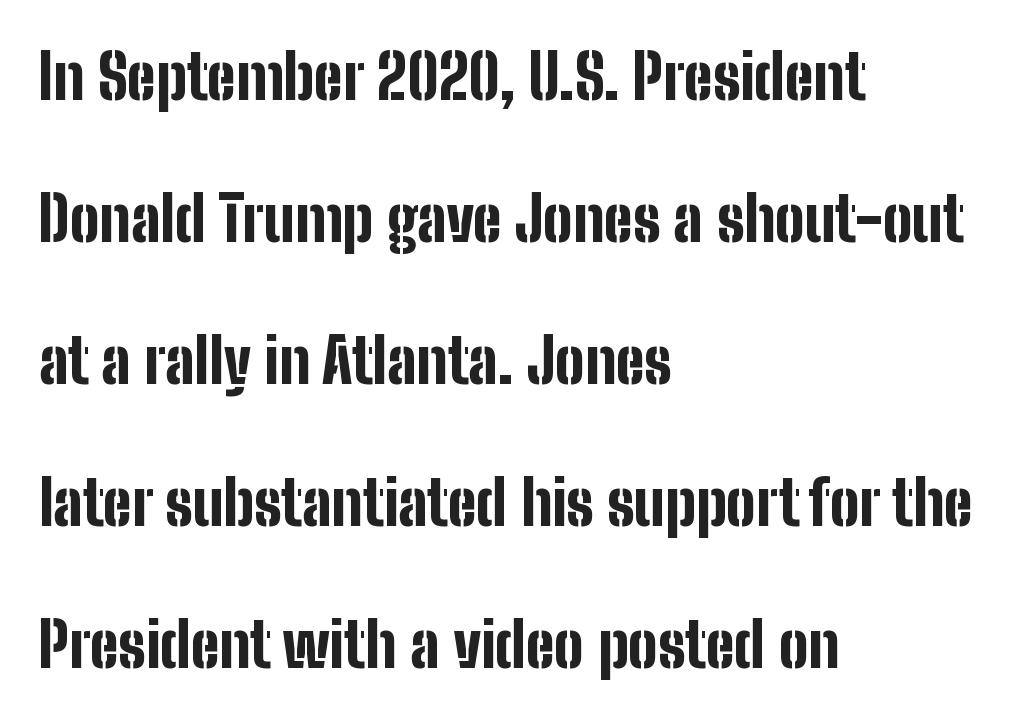
Proportional: the letters do not fall into vertical columns. Every stem runs plumb, perpendicular to the baseline. Nothing unusual about the tracking: characters are spaced as the font intends. If you measured baseline to baseline, you'd find a long distance.
